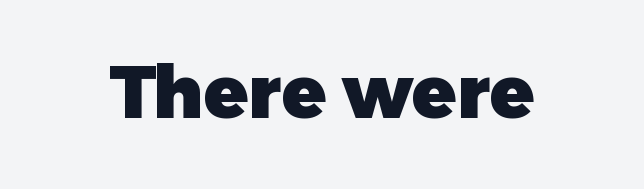
{"serif": "no", "italic": "no", "bold": "yes", "weight": "heavy", "width": "normal", "stroke_contrast": "low", "x_height": "medium", "monospaced": "no", "underline": "no", "letter_spacing": "normal", "letter_spacing_em": 0.0, "glyph_px": 73}
